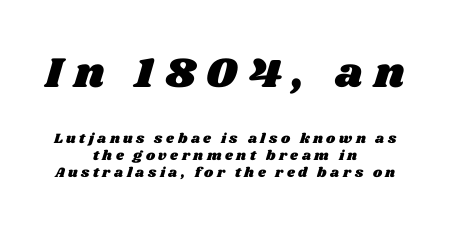
{"width": "wide", "stroke_contrast": "medium", "x_height": "large", "monospaced": "no", "underline": "no", "align": "center", "line_spacing_ratio": 1.21, "letter_spacing": "wide", "letter_spacing_em": 0.25, "larger_block": "first", "size_ratio": 3.07, "glyph_px": 43}
